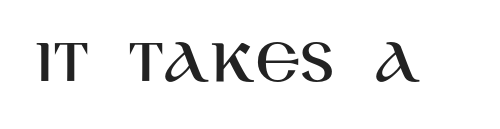
Q: Is the text italic (slanted)? A: No, it is upright.
Q: Is the typeface a serif or a sans-serif typeface? A: Sans-serif.
Q: Is the text underlined? A: No.
Q: Is the spacing between letters normal or unusually wide? A: Normal.
Q: Width (condensed, normal, or wide)? A: Normal.
Q: Stroke contrast? A: High.
Q: x-height? A: Large.
Q: Monospaced? A: No.
